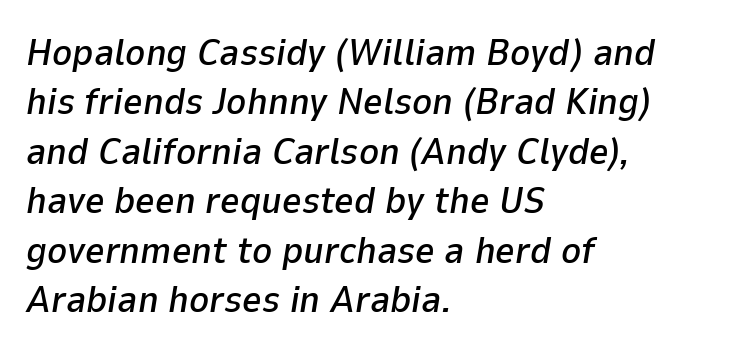
Looks like regular typesetting: each glyph gets only the width it needs. The lines sit at an ordinary, default distance from one another. The space beneath each line is pristine and unruled. Posture: slanted. Glyph-to-glyph distance matches everyday printed text. Line beginnings align vertically; line endings do not.
